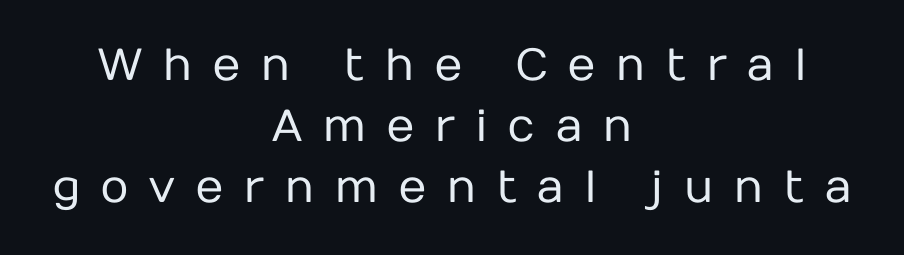
The weight would be labelled regular, book, light, or lighter still. Look at the tracking — it's clearly loosened, letters drifting apart. The vertical gap from one line to the next is medium. Centered paragraph, ragged on both sides. The area under the type is left untouched.
